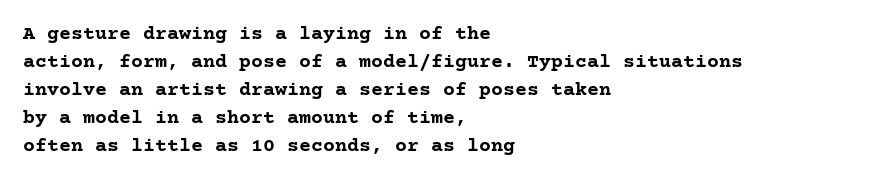
Q: Is the text bold? A: Yes.
Q: Is the text italic (slanted)? A: No, it is upright.
Q: Is the text underlined? A: No.
Q: How is the paragraph aligned? A: Left-aligned.
Q: Is the spacing between letters normal or unusually wide? A: Normal.
Q: Is the spacing between lines tight, normal or loose? A: Normal.
